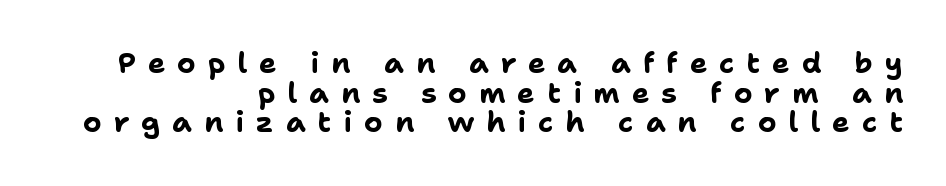
The image shows 29 px bold sans-serif type, upright; set right-aligned, tight line spacing (1.02x), unusually wide letter spacing (+0.41 em), not underlined; low stroke contrast and a medium x-height.
